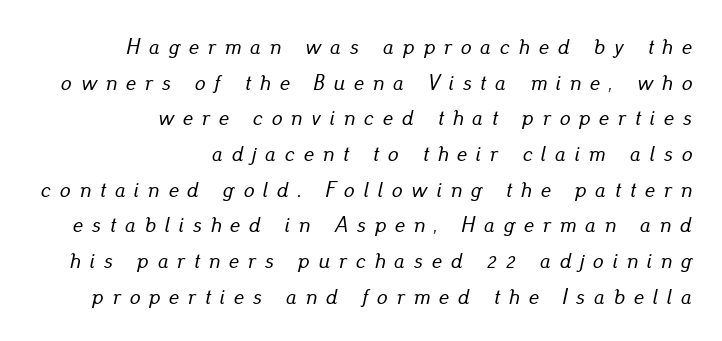
Q: Is the text italic (slanted)? A: Yes, it leans right by about 13 degrees.
Q: Is the text underlined? A: No.
Q: How is the paragraph aligned? A: Right-aligned.
Q: Is the spacing between letters normal or unusually wide? A: Unusually wide.
Q: Is the spacing between lines tight, normal or loose? A: Normal.
